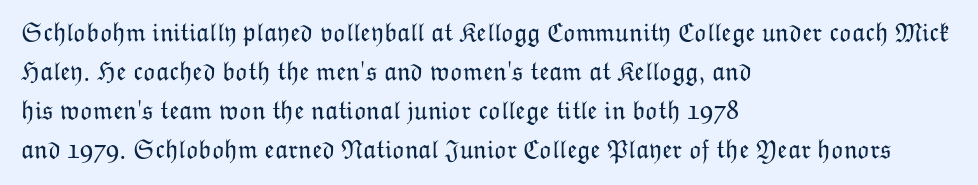
{"italic": "no", "bold": "no", "underline": "no", "align": "left", "line_spacing": "normal", "line_spacing_ratio": 1.5, "letter_spacing": "normal", "letter_spacing_em": 0.0, "glyph_px": 26}
